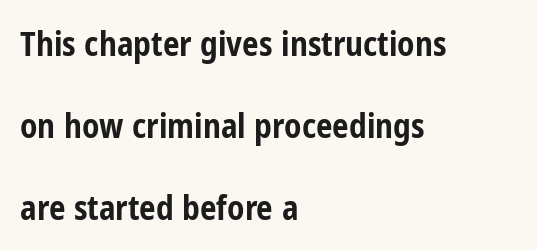
Every character sits straight up, as roman type does. The block of text is sparse from top to bottom, with ample space between rows. Typographically, this falls in the sans-serif category. This rendering leaves character spacing at its baseline value.
